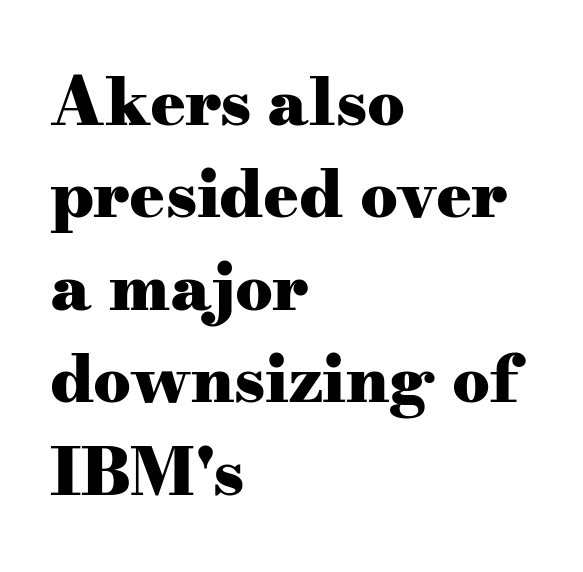
Italic: no, the glyphs are upright roman. Check where the strokes stop: tiny serifs finish them off. The line-height multiplier appears to be the usual default. A typesetter would call this proportional, since set widths differ per character. Horizontally, the lines are justified to the leading edge only.
